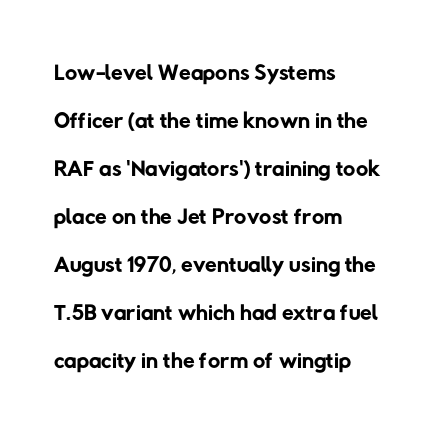
Q: Is the text bold? A: No.
Q: Is the typeface a serif or a sans-serif typeface? A: Sans-serif.
Q: Is the text underlined? A: No.
Q: How is the paragraph aligned? A: Left-aligned.
Q: Is the spacing between letters normal or unusually wide? A: Normal.
Q: Is the spacing between lines tight, normal or loose? A: Normal.
Q: Width (condensed, normal, or wide)? A: Normal.
Q: Stroke contrast? A: Low.
Q: x-height? A: Medium.
Q: Monospaced? A: No.
